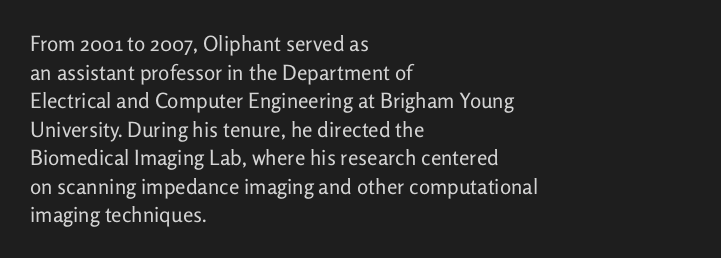
Line beginnings align vertically; line endings do not. Whoever set this chose a conventional vertical rhythm. Stroke mass is kept to a normal reading level or below. Nobody touched the tracking dial on this one.
